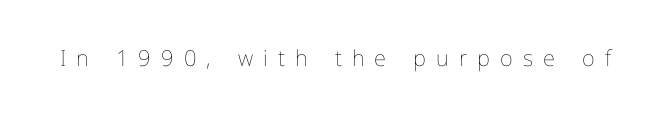
{"italic": "no", "bold": "no", "underline": "no", "letter_spacing": "wide", "letter_spacing_em": 0.46, "glyph_px": 22}
